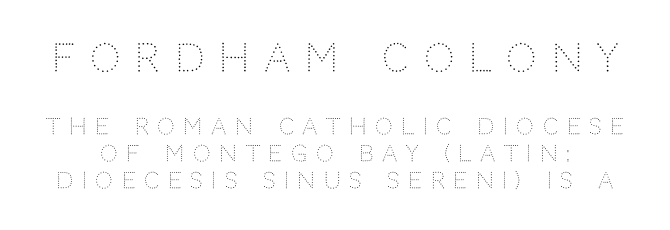
The image shows 38 px light sans-serif type, upright; set line spacing 1.24x, unusually wide letter spacing (+0.39 em), not underlined; the first (top) block is 1.73x larger; low stroke contrast and a large x-height.
